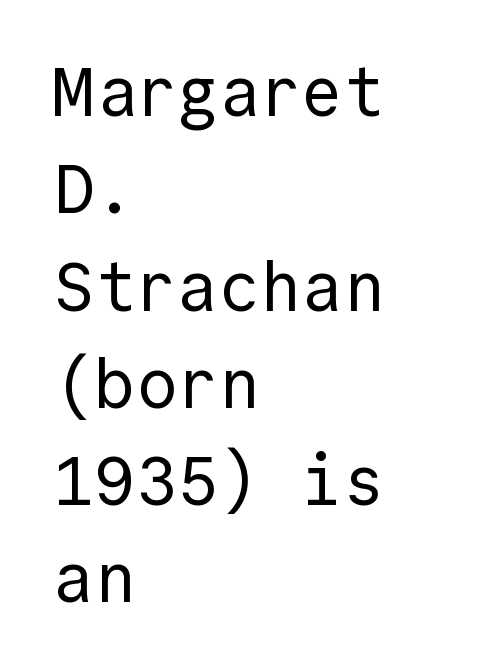
A typesetter would label this face a sans. The gaps between neighbouring characters are ordinary and unremarkable. Words float on clear page, feet unadorned. Each stroke keeps to a modest, everyday thickness or less. Think of a typewriter: that constant character pitch is what you see here. Rendered with straight, roman letterforms.
